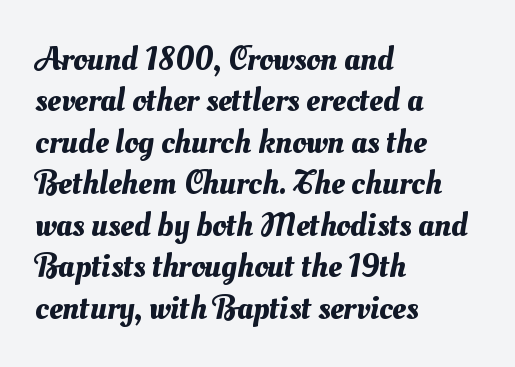
Q: Is the text underlined? A: No.
Q: How is the paragraph aligned? A: Left-aligned.
Q: Is the spacing between letters normal or unusually wide? A: Normal.
Q: Width (condensed, normal, or wide)? A: Normal.
Q: Stroke contrast? A: Medium.
Q: x-height? A: Small.
Q: Monospaced? A: No.
